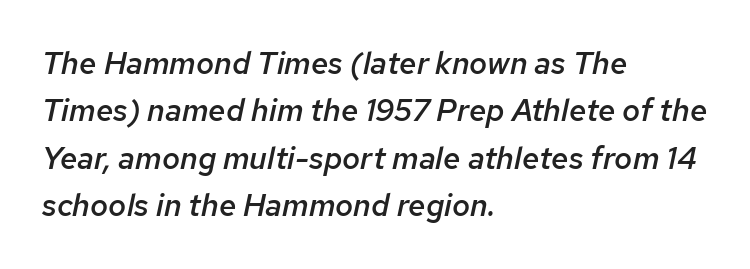
This sample has the flowing, uneven cadence of proportional lettering. The space beneath each line is pristine and unruled. Typesetter's note: demi weight, one step under bold. One glance says typical: line gaps are just what's usual.
